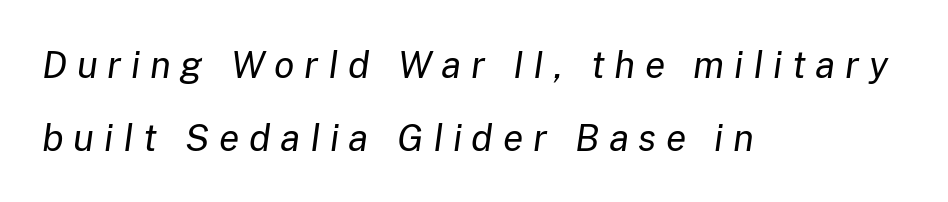
Q: Is the text bold? A: No.
Q: Is the text italic (slanted)? A: Yes, it leans right by about 8 degrees.
Q: Is the text underlined? A: No.
Q: How is the paragraph aligned? A: Left-aligned.
Q: Is the spacing between letters normal or unusually wide? A: Unusually wide.
Q: Is the spacing between lines tight, normal or loose? A: Loose.
Q: Width (condensed, normal, or wide)? A: Normal.
Q: Stroke contrast? A: Low.
Q: x-height? A: Medium.
Q: Monospaced? A: No.
